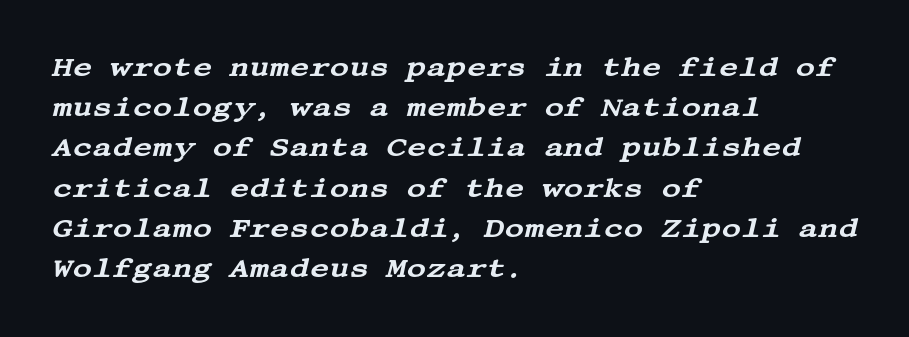
{"italic": "yes", "lean": "right", "slant_degrees": 13, "underline": "no", "align": "left", "line_spacing": "normal", "line_spacing_ratio": 1.49, "letter_spacing": "normal", "letter_spacing_em": 0.0, "glyph_px": 27}
